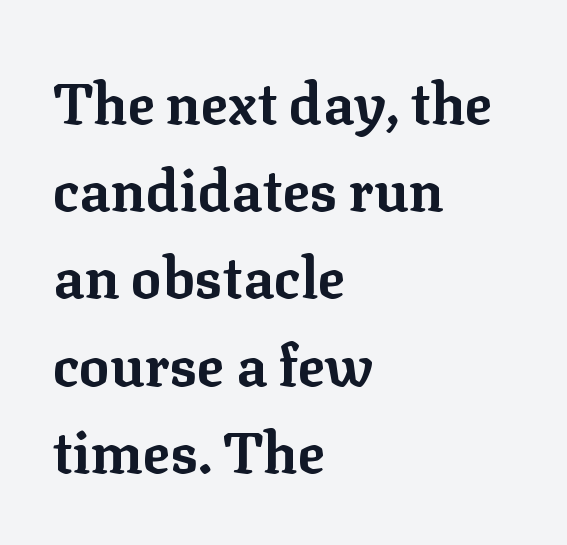
Does the copy run flush right? No — it runs flush left. Compared with typical body copy, the letter spacing here is the same. Think of a printed novel: that variable character pitch is what you see here. Note: serifs present on the glyphs.
